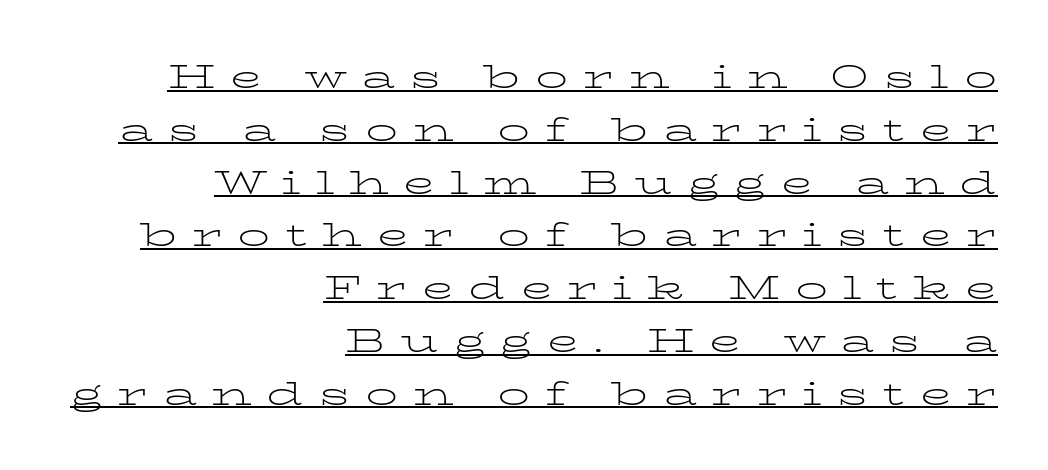
The cut favours lightness, reaching ordinary text weight at its darkest. The block of text has a typical density, with ordinary space between rows. Does the lettering tilt? It doesn't — this is upright. Underline: present. The passage shown has open, widely tracked lettering throughout.
